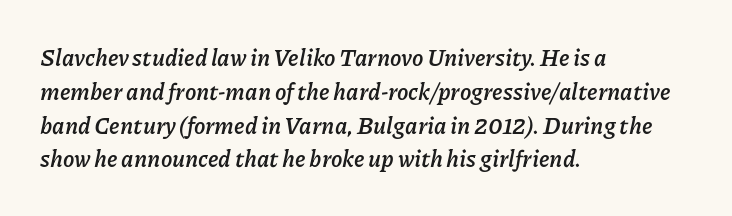
Q: Is the text bold? A: Yes.
Q: Is the text italic (slanted)? A: Yes, it leans right by about 11 degrees.
Q: Is the text underlined? A: No.
Q: How is the paragraph aligned? A: Left-aligned.
Q: Is the spacing between letters normal or unusually wide? A: Normal.
Q: Is the spacing between lines tight, normal or loose? A: Normal.
